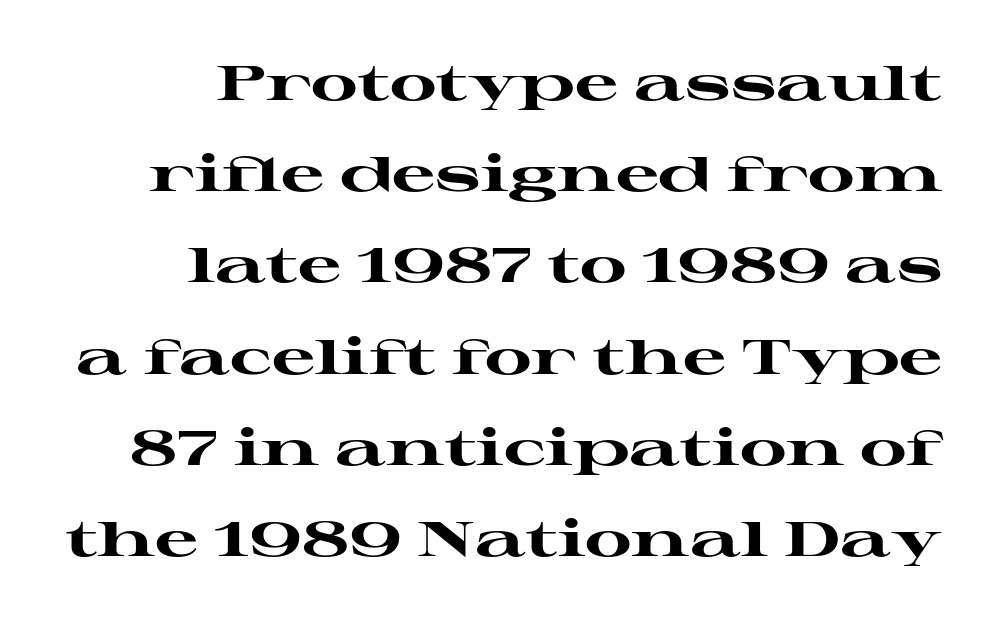
The image shows 48 px heavy, wide serif type, upright; set right-aligned, loose line spacing (1.9x), normal letter spacing, not underlined; high stroke contrast and a medium x-height.
